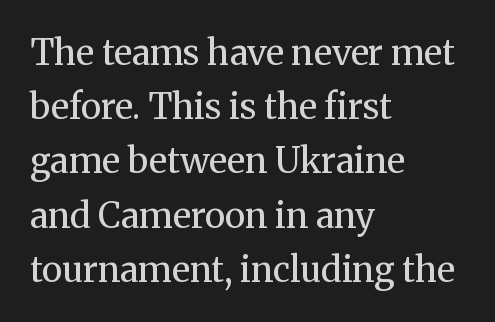
Check under the words: just untouched page. How are the letters spaced? Ordinarily, with no added tracking. If you drew a line through each stem, it would be perfectly vertical. No extra ink here — the face is not bold. Note the varied advance widths — an 'i' is clearly narrower than an 'm'.
